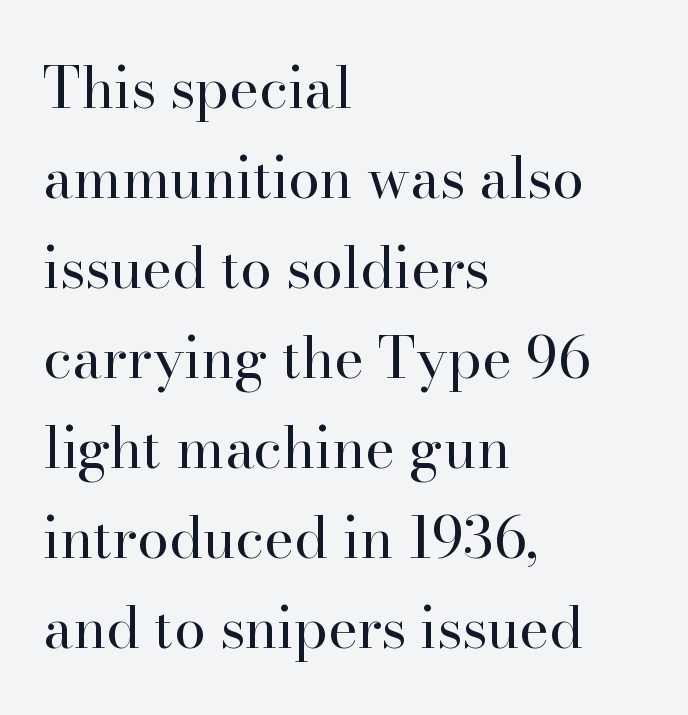
The image shows 57 px regular-weight serif type, upright; set left-aligned, normal line spacing (1.58x), normal letter spacing, not underlined; high stroke contrast and a small x-height.
